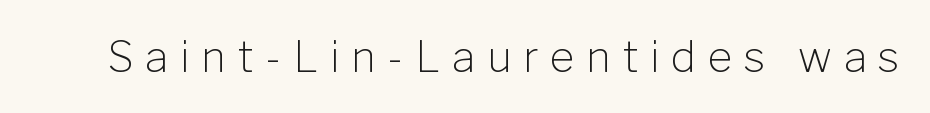
Q: Is the text bold? A: No.
Q: Is the text italic (slanted)? A: No, it is upright.
Q: Is the typeface a serif or a sans-serif typeface? A: Sans-serif.
Q: Is the text underlined? A: No.
Q: Is the spacing between letters normal or unusually wide? A: Unusually wide.
Q: Width (condensed, normal, or wide)? A: Normal.
Q: Stroke contrast? A: Low.
Q: x-height? A: Medium.
Q: Monospaced? A: No.
